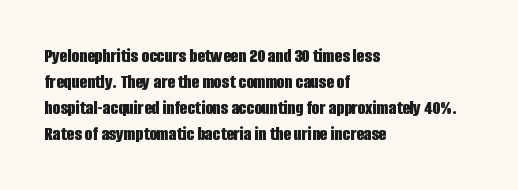
The image shows 20 px bold type, upright; set left-aligned, normal line spacing (1.3x), normal letter spacing, not underlined.
